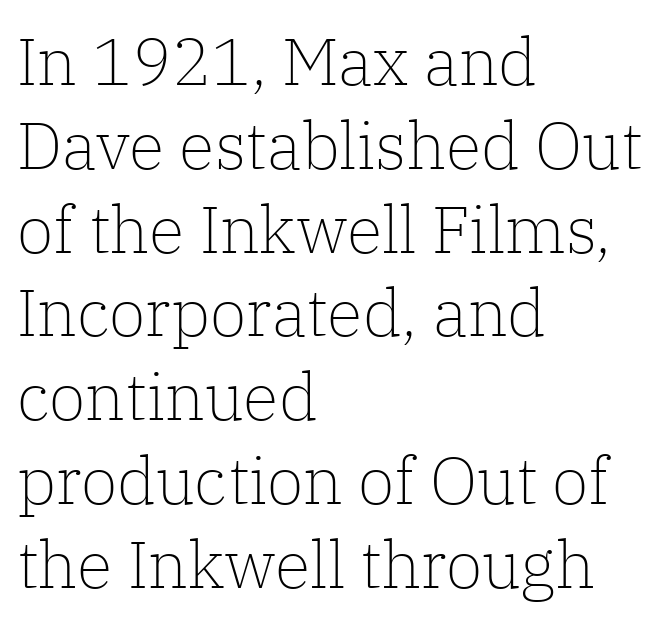
The image shows 66 px light serif type, upright; set left-aligned, normal line spacing (1.27x), normal letter spacing, not underlined; low stroke contrast and a medium x-height.
